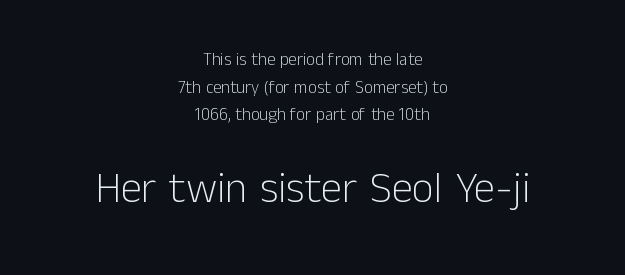
The image shows 43 px light sans-serif type, upright; set centered, normal line spacing (1.62x), normal letter spacing, not underlined; the second (bottom) block is 2.53x larger; low stroke contrast and a medium x-height.
